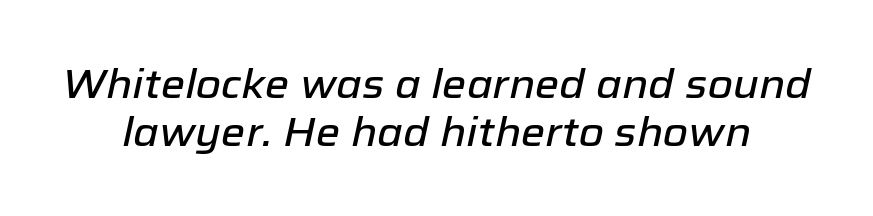
The image shows 41 px text type, italic (leaning right); set line spacing 1.18x, normal letter spacing, not underlined; low stroke contrast and a medium x-height.
